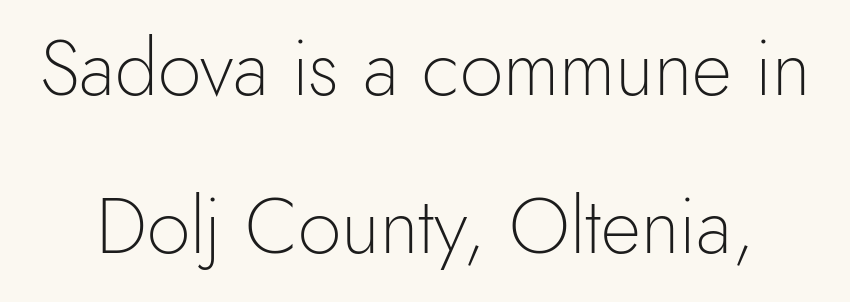
{"serif": "no", "italic": "no", "bold": "no", "weight": "light", "width": "normal", "x_height": "small", "monospaced": "no", "underline": "no", "line_spacing": "loose", "line_spacing_ratio": 2.03, "letter_spacing": "normal", "letter_spacing_em": 0.0, "glyph_px": 78}
